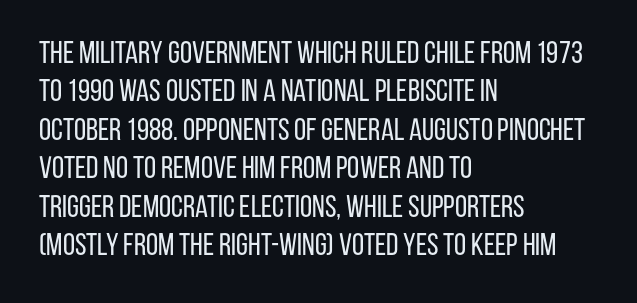
{"serif": "no", "italic": "no", "bold": "no", "weight": "regular", "width": "condensed", "stroke_contrast": "low", "x_height": "large", "monospaced": "no", "underline": "no", "align": "left", "line_spacing_ratio": 1.24, "letter_spacing": "normal", "letter_spacing_em": 0.0, "glyph_px": 31}
